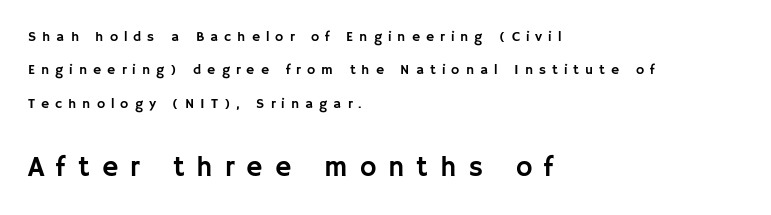
Q: Is the text italic (slanted)? A: No, it is upright.
Q: Is the typeface a serif or a sans-serif typeface? A: Sans-serif.
Q: Is the text underlined? A: No.
Q: How is the paragraph aligned? A: Left-aligned.
Q: Is the spacing between letters normal or unusually wide? A: Unusually wide.
Q: Is the spacing between lines tight, normal or loose? A: Loose.
Q: Which block of text is set in a larger size, the first (top) or the second (bottom)? A: The second (bottom) one.
Q: Width (condensed, normal, or wide)? A: Normal.
Q: Stroke contrast? A: Low.
Q: x-height? A: Large.
Q: Monospaced? A: No.
